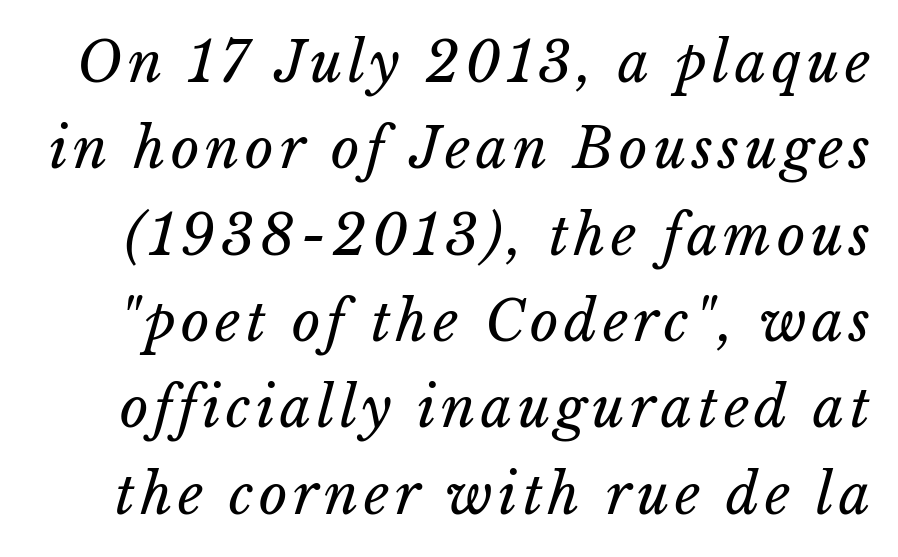
Check under the words: just untouched page. Quick note: interline space is typical. Character widths vary here, with narrow letters taking less room than wide ones. Stroke mass is kept to a normal reading level or below.
